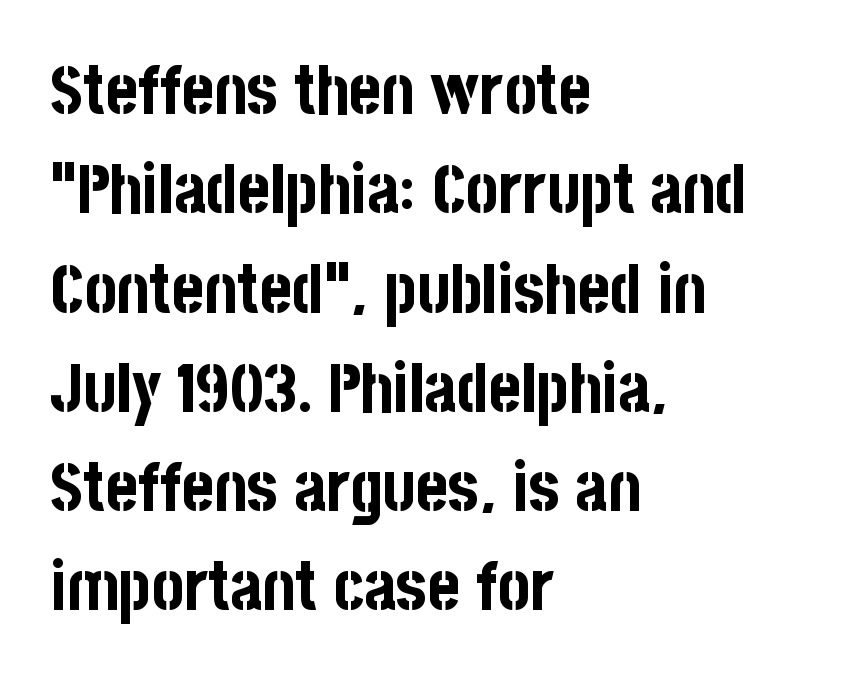
The image shows 68 px bold, condensed sans-serif type, upright; set left-aligned, normal line spacing (1.46x), normal letter spacing, not underlined; low stroke contrast and a large x-height.
